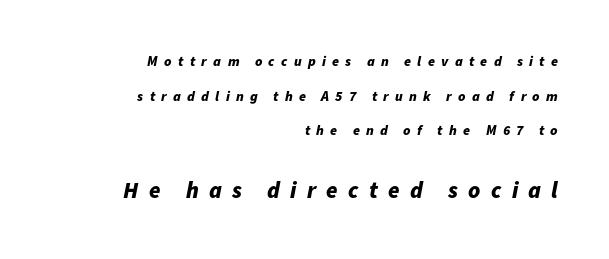
The image shows 23 px bold type, italic (leaning right); set right-aligned, loose line spacing (2.48x), unusually wide letter spacing (+0.45 em), not underlined; the second (bottom) block is 1.64x larger.
